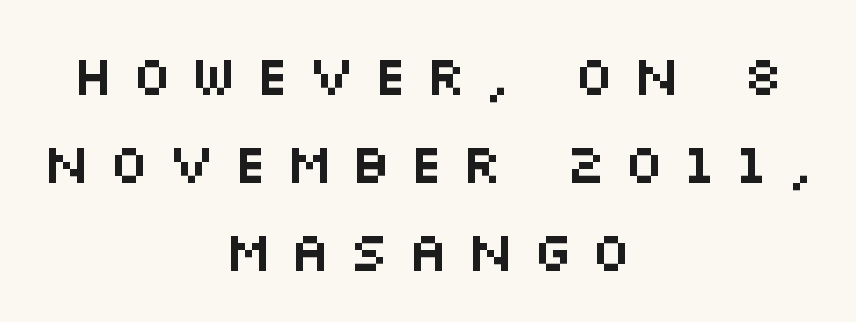
Q: Is the text italic (slanted)? A: No, it is upright.
Q: Is the typeface a serif or a sans-serif typeface? A: Sans-serif.
Q: Is the text underlined? A: No.
Q: How is the paragraph aligned? A: Centered.
Q: Is the spacing between letters normal or unusually wide? A: Unusually wide.
Q: Is the spacing between lines tight, normal or loose? A: Normal.
Q: Width (condensed, normal, or wide)? A: Wide.
Q: Stroke contrast? A: Medium.
Q: x-height? A: Large.
Q: Monospaced? A: No.
